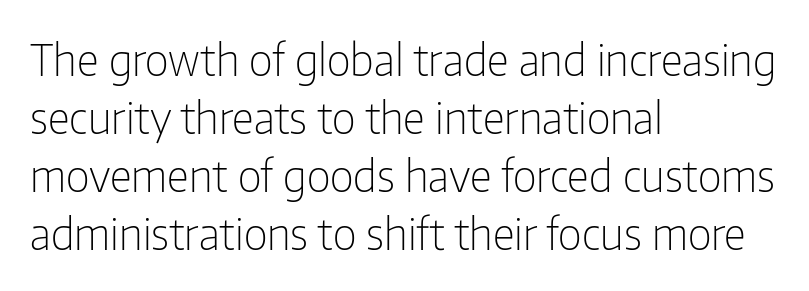
Q: Is the text bold? A: No.
Q: Is the text italic (slanted)? A: No, it is upright.
Q: Is the typeface a serif or a sans-serif typeface? A: Sans-serif.
Q: Is the text underlined? A: No.
Q: How is the paragraph aligned? A: Left-aligned.
Q: Is the spacing between letters normal or unusually wide? A: Normal.
Q: Is the spacing between lines tight, normal or loose? A: Normal.
Q: Width (condensed, normal, or wide)? A: Condensed.
Q: Stroke contrast? A: Low.
Q: x-height? A: Medium.
Q: Monospaced? A: No.
